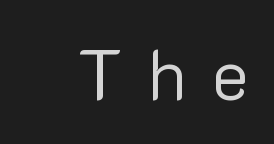
The passage shown is typed in a proportional face where columns would drift. Honestly, there is no underline to notice here at all. Each letter's strokes conclude bluntly, with no projecting serifs. The font is comparable to plain body text, perhaps lighter. A roman cut, with each character standing at attention.
